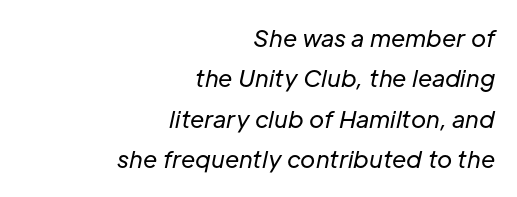
The image shows 23 px text type, italic (leaning right); set right-aligned, line spacing 1.76x, normal letter spacing, not underlined.
